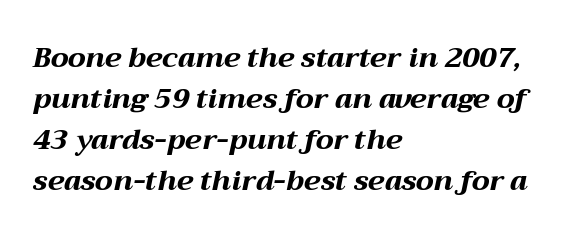
{"italic": "yes", "lean": "right", "slant_degrees": 12, "bold": "yes", "weight": "bold", "width": "wide", "stroke_contrast": "medium", "x_height": "medium", "monospaced": "no", "underline": "no", "align": "left", "line_spacing": "normal", "line_spacing_ratio": 1.46, "letter_spacing": "normal", "letter_spacing_em": 0.0, "glyph_px": 28}
